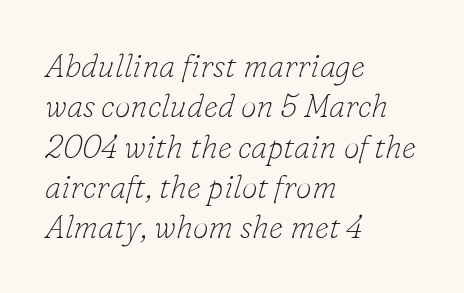
{"serif": "yes", "italic": "yes", "lean": "right", "slant_degrees": 16, "bold": "no", "weight": "thin", "width": "normal", "stroke_contrast": "low", "x_height": "small", "monospaced": "no", "underline": "no", "align": "left", "line_spacing": "normal", "line_spacing_ratio": 1.26, "letter_spacing": "normal", "letter_spacing_em": 0.0, "glyph_px": 32}
